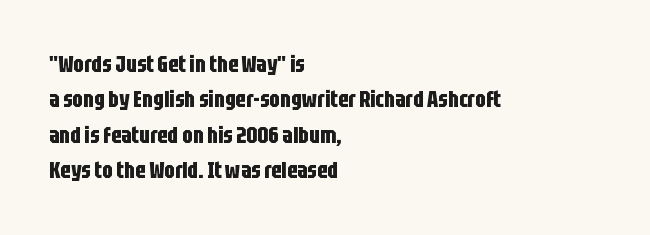
{"italic": "no", "bold": "yes", "underline": "no", "align": "left", "line_spacing": "normal", "line_spacing_ratio": 1.54, "letter_spacing": "normal", "letter_spacing_em": 0.0, "glyph_px": 23}
